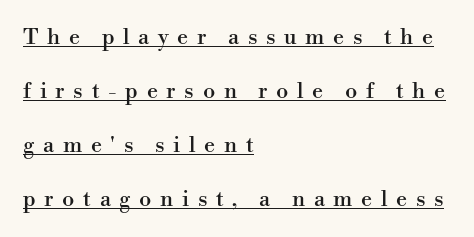
Spacing between characters has been opened up far beyond the box default. The letters stand upright; this is a roman face. The glyphs are accompanied by a horizontal stroke just below them. Interline gaps are noticeably wide in this sample. The lines in this sample share a left origin and differ only in where they stop.
